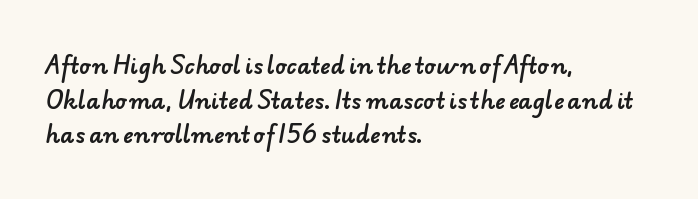
The space between consecutive lines is moderate. The type is set solid horizontally, with unmodified tracking. The passage is arranged the way most books set body copy — flush left. A bare baseline throughout the passage.
